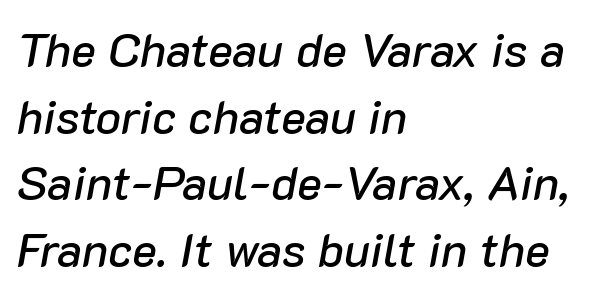
{"italic": "yes", "lean": "right", "slant_degrees": 10, "width": "normal", "stroke_contrast": "low", "x_height": "medium", "monospaced": "no", "underline": "no", "align": "left", "line_spacing": "normal", "line_spacing_ratio": 1.42, "letter_spacing": "normal", "letter_spacing_em": 0.0, "glyph_px": 47}
